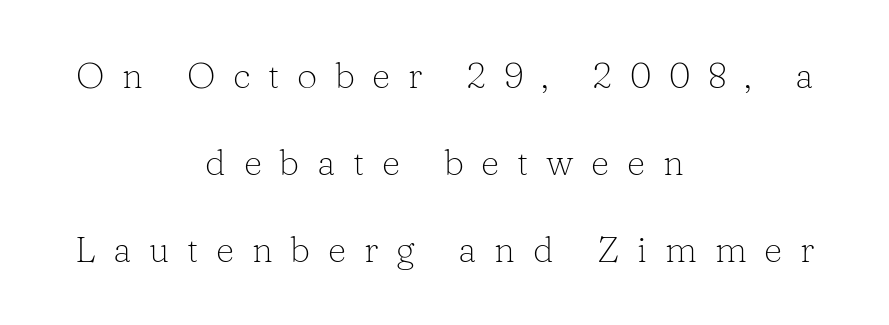
Q: Is the text bold? A: No.
Q: Is the text italic (slanted)? A: No, it is upright.
Q: Is the typeface a serif or a sans-serif typeface? A: Serif.
Q: Is the text underlined? A: No.
Q: How is the paragraph aligned? A: Centered.
Q: Is the spacing between letters normal or unusually wide? A: Unusually wide.
Q: Is the spacing between lines tight, normal or loose? A: Loose.
Q: Width (condensed, normal, or wide)? A: Normal.
Q: Stroke contrast? A: Low.
Q: x-height? A: Medium.
Q: Monospaced? A: No.
